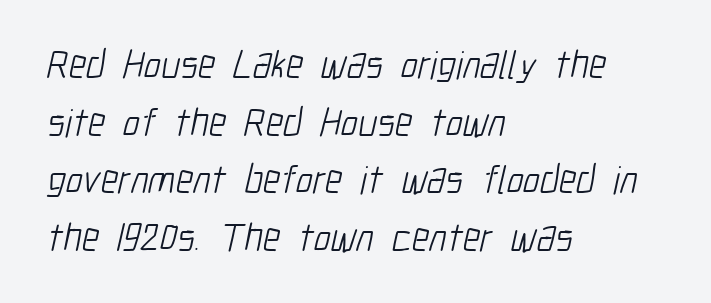
The image shows 40 px light, condensed sans-serif type; set left-aligned, normal line spacing (1.44x), normal letter spacing, not underlined; low stroke contrast and a medium x-height.
